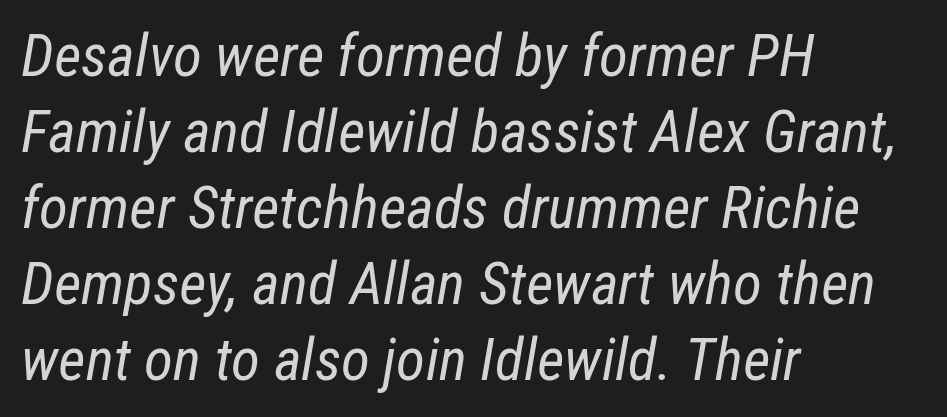
Q: Is the text bold? A: No.
Q: Is the text italic (slanted)? A: Yes, it leans right by about 12 degrees.
Q: Is the text underlined? A: No.
Q: How is the paragraph aligned? A: Left-aligned.
Q: Is the spacing between letters normal or unusually wide? A: Normal.
Q: Is the spacing between lines tight, normal or loose? A: Normal.
Q: Width (condensed, normal, or wide)? A: Condensed.
Q: Stroke contrast? A: Low.
Q: x-height? A: Medium.
Q: Monospaced? A: No.
